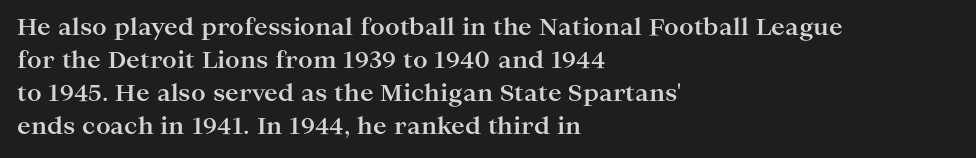
The image shows 23 px bold type, upright; set left-aligned, normal line spacing (1.44x), normal letter spacing, not underlined.
